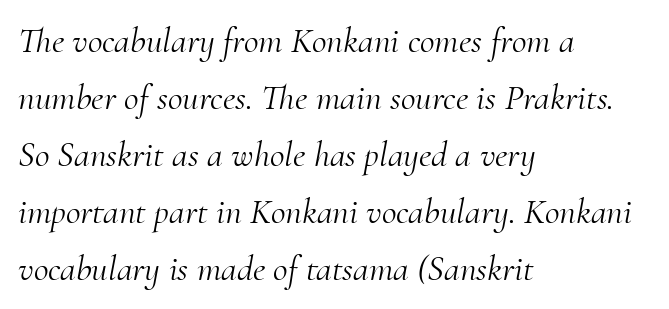
Q: Is the text bold? A: No.
Q: Is the text italic (slanted)? A: Yes, it leans right by about 10 degrees.
Q: Is the typeface a serif or a sans-serif typeface? A: Serif.
Q: Is the text underlined? A: No.
Q: How is the paragraph aligned? A: Left-aligned.
Q: Is the spacing between letters normal or unusually wide? A: Normal.
Q: Is the spacing between lines tight, normal or loose? A: Normal.
Q: Width (condensed, normal, or wide)? A: Normal.
Q: Stroke contrast? A: Medium.
Q: x-height? A: Small.
Q: Monospaced? A: No.
